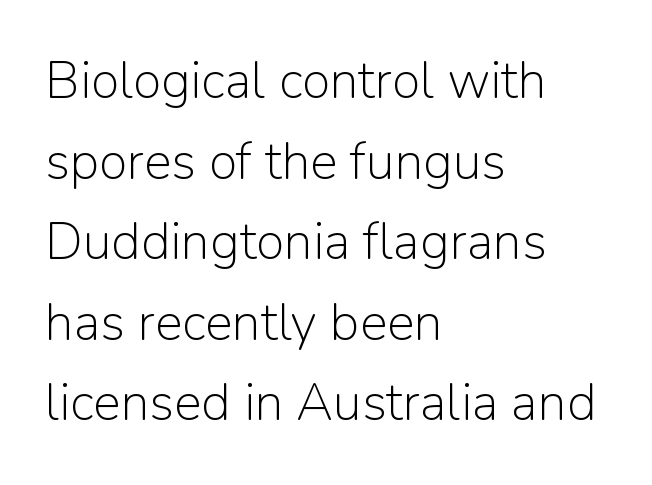
Q: Is the text bold? A: No.
Q: Is the text italic (slanted)? A: No, it is upright.
Q: Is the typeface a serif or a sans-serif typeface? A: Sans-serif.
Q: Is the text underlined? A: No.
Q: How is the paragraph aligned? A: Left-aligned.
Q: Is the spacing between letters normal or unusually wide? A: Normal.
Q: Is the spacing between lines tight, normal or loose? A: Normal.
Q: Width (condensed, normal, or wide)? A: Normal.
Q: Stroke contrast? A: Low.
Q: x-height? A: Medium.
Q: Monospaced? A: No.
